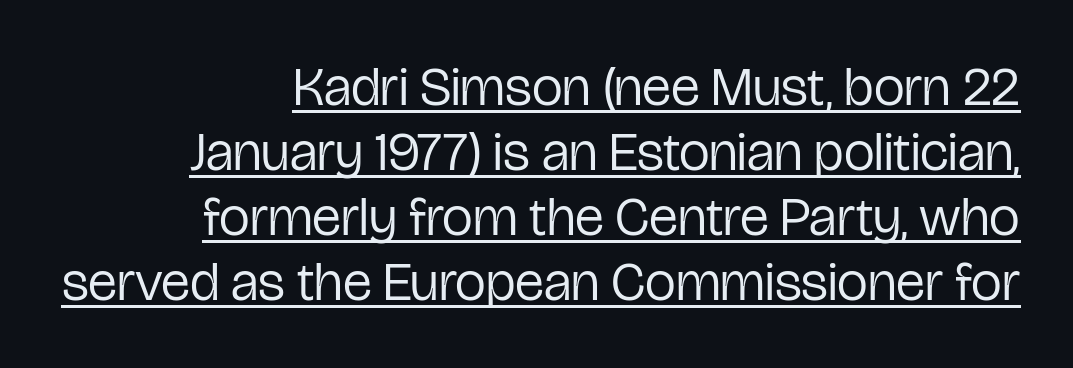
{"serif": "no", "italic": "no", "bold": "no", "weight": "regular", "width": "condensed", "stroke_contrast": "low", "x_height": "medium", "monospaced": "no", "underline": "yes", "align": "right", "line_spacing_ratio": 1.18, "letter_spacing": "normal", "letter_spacing_em": 0.0, "glyph_px": 55}
